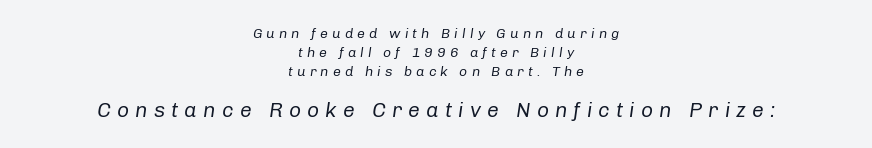
{"italic": "yes", "lean": "right", "slant_degrees": 8, "bold": "no", "underline": "no", "align": "center", "line_spacing": "normal", "line_spacing_ratio": 1.34, "letter_spacing": "wide", "letter_spacing_em": 0.29, "larger_block": "second", "size_ratio": 1.5, "glyph_px": 21}
